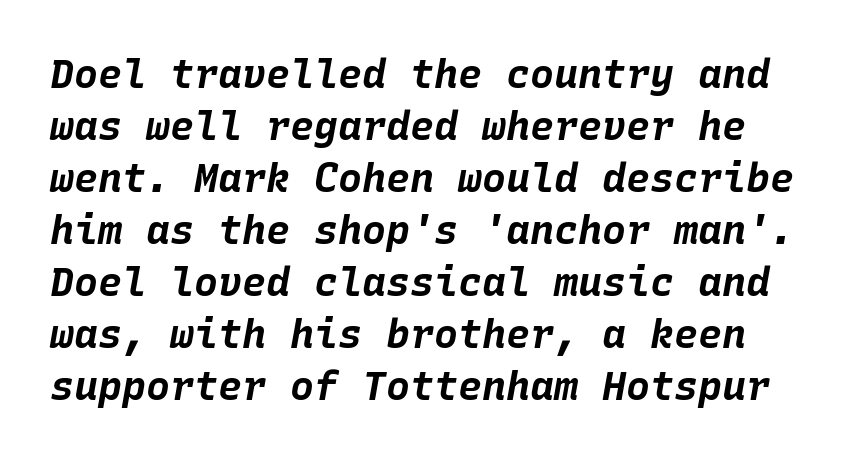
{"italic": "yes", "lean": "right", "slant_degrees": 10, "bold": "yes", "weight": "bold", "width": "normal", "stroke_contrast": "low", "x_height": "large", "monospaced": "yes", "underline": "no", "line_spacing": "normal", "line_spacing_ratio": 1.3, "letter_spacing": "normal", "letter_spacing_em": 0.0, "glyph_px": 40}
